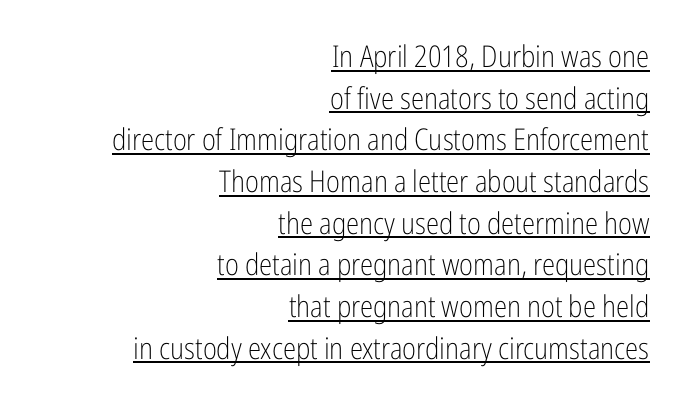
Q: Is the text bold? A: No.
Q: Is the text italic (slanted)? A: No, it is upright.
Q: Is the typeface a serif or a sans-serif typeface? A: Sans-serif.
Q: Is the text underlined? A: Yes.
Q: How is the paragraph aligned? A: Right-aligned.
Q: Is the spacing between letters normal or unusually wide? A: Normal.
Q: Is the spacing between lines tight, normal or loose? A: Normal.
Q: Width (condensed, normal, or wide)? A: Condensed.
Q: Stroke contrast? A: Low.
Q: x-height? A: Medium.
Q: Monospaced? A: No.
